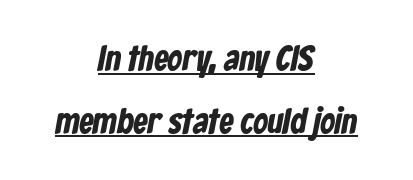
{"serif": "no", "bold": "yes", "weight": "bold", "width": "condensed", "stroke_contrast": "low", "x_height": "medium", "monospaced": "no", "underline": "yes", "align": "center", "line_spacing_ratio": 1.74, "letter_spacing": "normal", "letter_spacing_em": 0.0, "glyph_px": 36}
